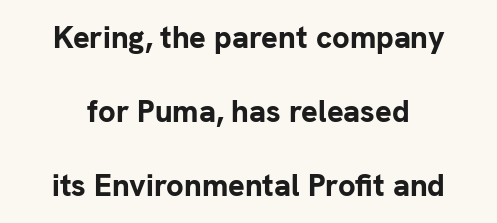
Serifs: no, the terminals of the letterforms are clean. Line spacing here is loose. No extra tracking has been applied to these lines. Underlining? Definitely not there.
